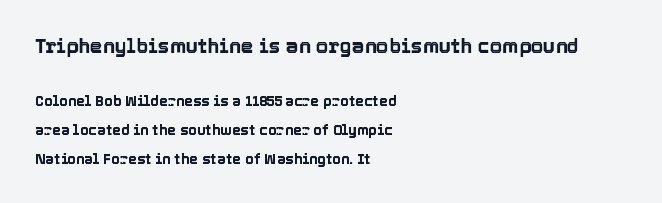
{"italic": "no", "underline": "no", "align": "left", "line_spacing": "loose", "line_spacing_ratio": 2.09, "letter_spacing": "normal", "letter_spacing_em": 0.0, "larger_block": "first", "size_ratio": 1.43, "glyph_px": 20}
